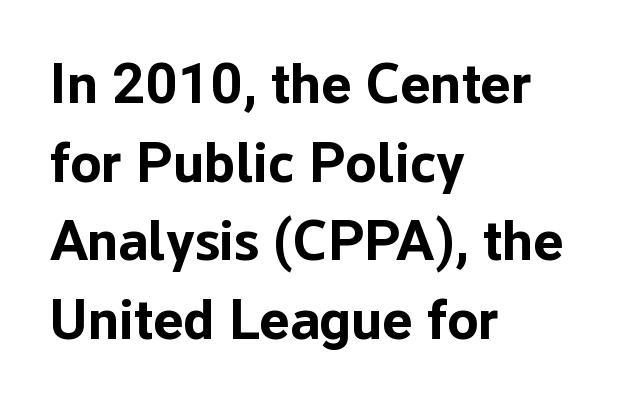
Q: Is the text bold? A: Yes.
Q: Is the text italic (slanted)? A: No, it is upright.
Q: Is the typeface a serif or a sans-serif typeface? A: Sans-serif.
Q: Is the text underlined? A: No.
Q: How is the paragraph aligned? A: Left-aligned.
Q: Is the spacing between letters normal or unusually wide? A: Normal.
Q: Is the spacing between lines tight, normal or loose? A: Normal.
Q: Width (condensed, normal, or wide)? A: Normal.
Q: Stroke contrast? A: Low.
Q: x-height? A: Medium.
Q: Monospaced? A: No.
